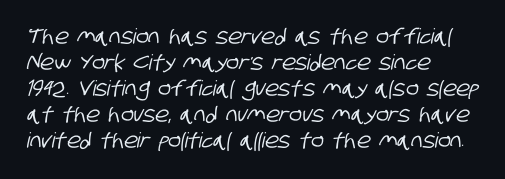
Short and long lines alike share a common starting point at left. Nobody touched the tracking dial on this one. The string is rendered with underlining switched off.
